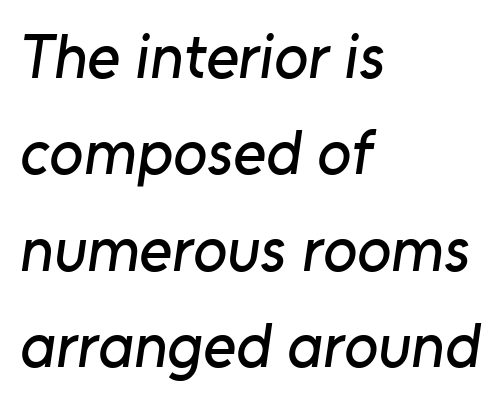
{"serif": "no", "width": "normal", "stroke_contrast": "low", "x_height": "medium", "monospaced": "no", "underline": "no", "align": "left", "line_spacing": "normal", "line_spacing_ratio": 1.53, "letter_spacing": "normal", "letter_spacing_em": 0.0, "glyph_px": 63}
